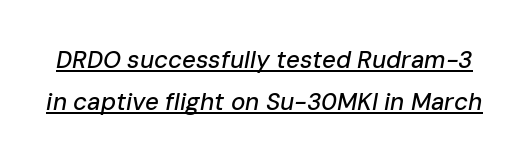
Q: Is the text italic (slanted)? A: Yes, it leans right by about 10 degrees.
Q: Is the text underlined? A: Yes.
Q: Is the spacing between letters normal or unusually wide? A: Normal.
